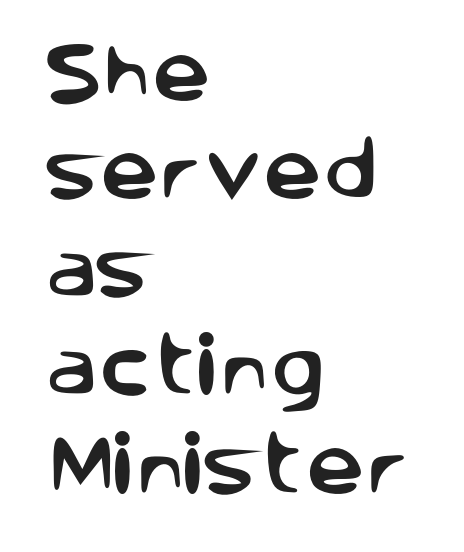
The image shows 65 px sans-serif type, upright; set left-aligned, normal line spacing (1.51x), normal letter spacing, not underlined; low stroke contrast and a large x-height.
